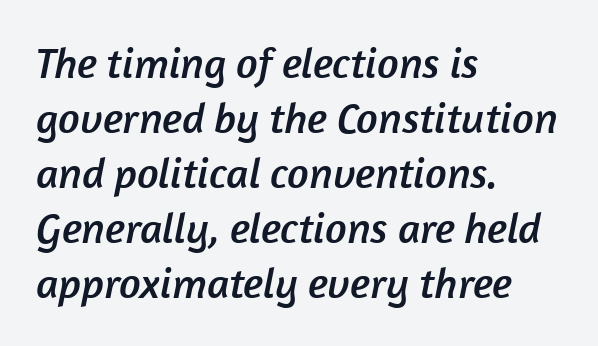
{"serif": "no", "width": "normal", "stroke_contrast": "low", "x_height": "medium", "monospaced": "no", "underline": "no", "align": "left", "line_spacing": "normal", "line_spacing_ratio": 1.28, "letter_spacing": "normal", "letter_spacing_em": 0.0, "glyph_px": 43}
